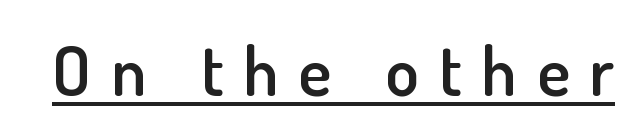
Q: Is the text bold? A: Semi-bold.
Q: Is the text italic (slanted)? A: No, it is upright.
Q: Is the typeface a serif or a sans-serif typeface? A: Sans-serif.
Q: Is the text underlined? A: Yes.
Q: Is the spacing between letters normal or unusually wide? A: Unusually wide.
Q: Width (condensed, normal, or wide)? A: Normal.
Q: Stroke contrast? A: Low.
Q: x-height? A: Small.
Q: Monospaced? A: No.
